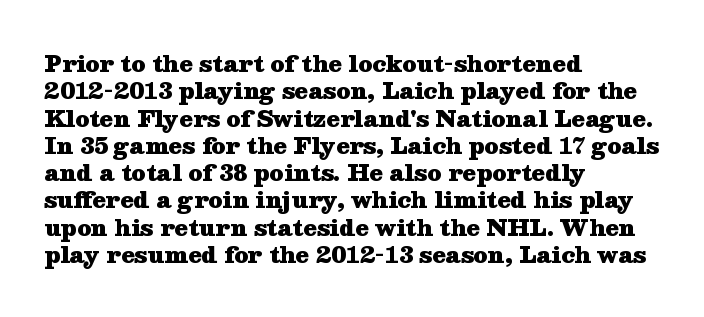
Q: Is the text bold? A: Yes.
Q: Is the text italic (slanted)? A: No, it is upright.
Q: Is the text underlined? A: No.
Q: How is the paragraph aligned? A: Left-aligned.
Q: Is the spacing between letters normal or unusually wide? A: Normal.
